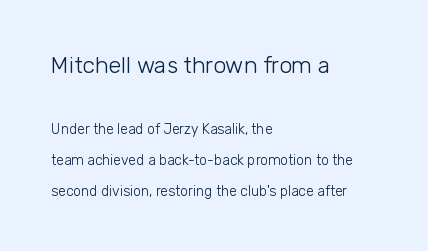
{"italic": "no", "bold": "no", "underline": "no", "align": "left", "line_spacing": "loose", "line_spacing_ratio": 2.2, "letter_spacing": "normal", "letter_spacing_em": 0.0, "larger_block": "first", "size_ratio": 1.64, "glyph_px": 23}
